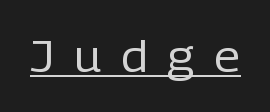
The image shows 43 px regular-weight sans-serif type, upright; set unusually wide letter spacing (+0.46 em), underlined; low stroke contrast and a medium x-height.
